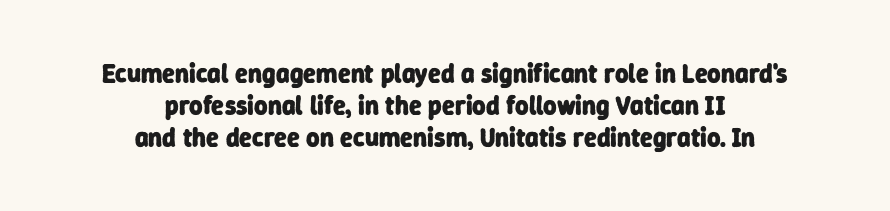
{"bold": "yes", "underline": "no", "align": "center", "line_spacing_ratio": 1.24, "letter_spacing": "normal", "letter_spacing_em": 0.0, "glyph_px": 26}
